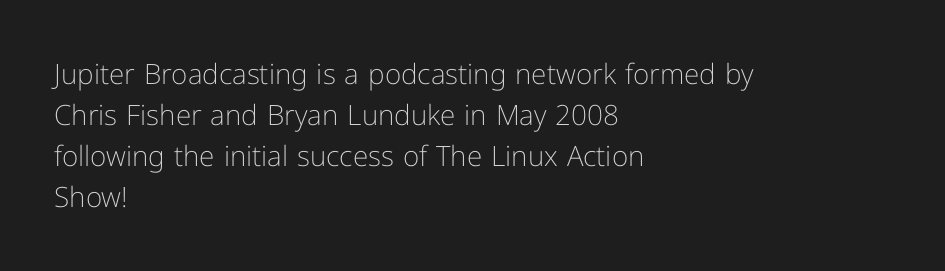
The image shows 28 px light sans-serif type, upright; set left-aligned, normal line spacing (1.47x), normal letter spacing, not underlined; low stroke contrast and a medium x-height.
